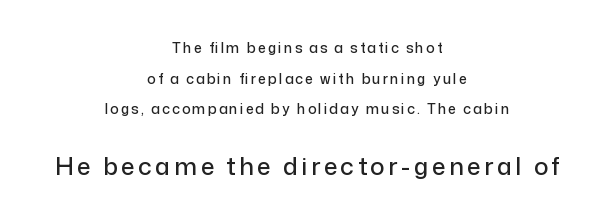
Q: Is the text italic (slanted)? A: No, it is upright.
Q: Is the text underlined? A: No.
Q: How is the paragraph aligned? A: Centered.
Q: Is the spacing between lines tight, normal or loose? A: Loose.
Q: Which block of text is set in a larger size, the first (top) or the second (bottom)? A: The second (bottom) one.
